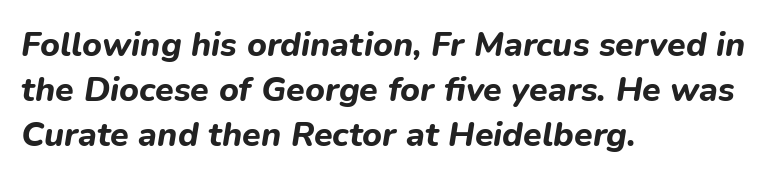
The image shows 34 px bold type, italic (leaning right); set left-aligned, normal line spacing (1.32x), normal letter spacing, not underlined; low stroke contrast and a medium x-height.
